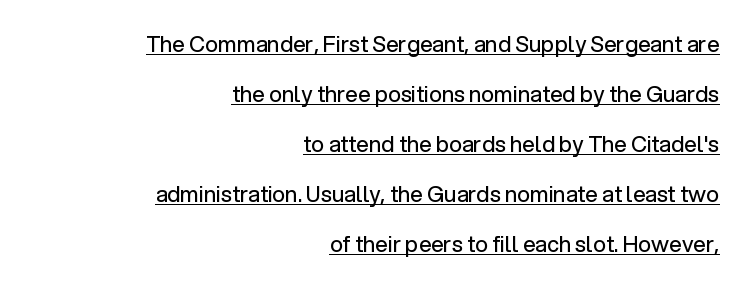
{"italic": "no", "bold": "no", "underline": "yes", "align": "right", "line_spacing": "loose", "line_spacing_ratio": 2.27, "letter_spacing": "normal", "letter_spacing_em": 0.0, "glyph_px": 22}
